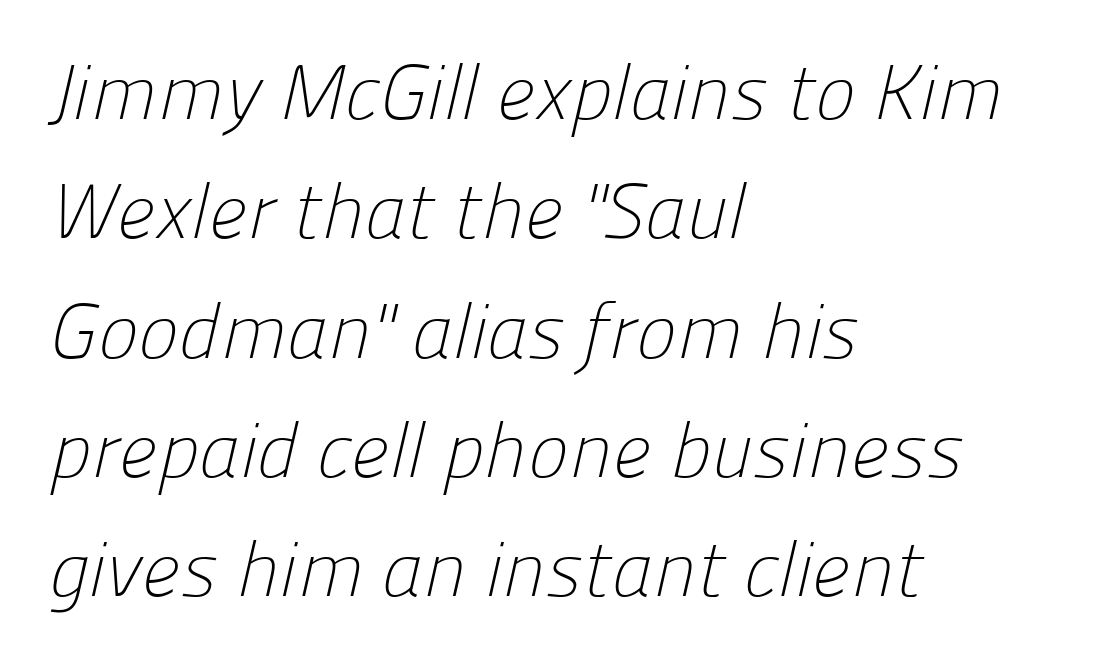
{"serif": "no", "bold": "no", "weight": "light", "width": "normal", "stroke_contrast": "low", "x_height": "medium", "monospaced": "no", "underline": "no", "align": "left", "line_spacing": "normal", "line_spacing_ratio": 1.55, "letter_spacing": "normal", "letter_spacing_em": 0.0, "glyph_px": 77}
